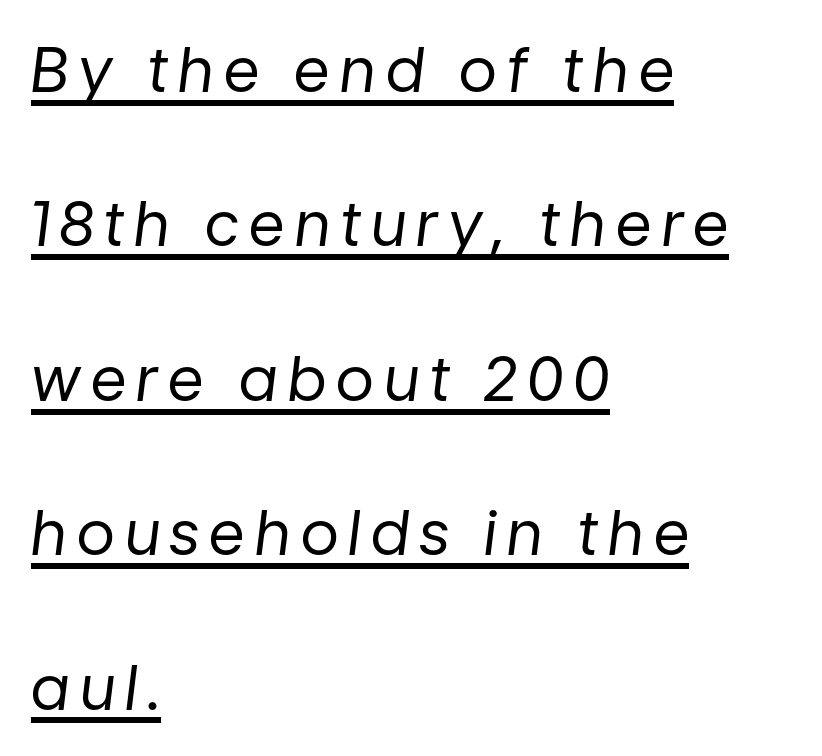
Q: Is the text bold? A: No.
Q: Is the text italic (slanted)? A: Yes, it leans right by about 7 degrees.
Q: Is the text underlined? A: Yes.
Q: How is the paragraph aligned? A: Left-aligned.
Q: Is the spacing between lines tight, normal or loose? A: Loose.
Q: Width (condensed, normal, or wide)? A: Normal.
Q: Stroke contrast? A: Low.
Q: x-height? A: Medium.
Q: Monospaced? A: No.
